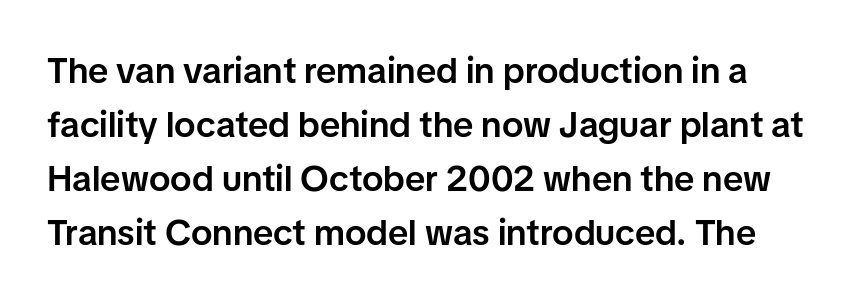
Posture: straight, roman, zero tilt. Honestly, there is no underline to notice here at all. Varying glyph widths throughout — classic text-font behaviour. Compared with an ordinary text face, these strokes are moderately heavier — a semibold.
